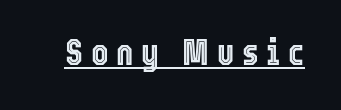
{"italic": "no", "width": "condensed", "x_height": "medium", "monospaced": "no", "underline": "yes", "letter_spacing": "wide", "letter_spacing_em": 0.21, "glyph_px": 37}
